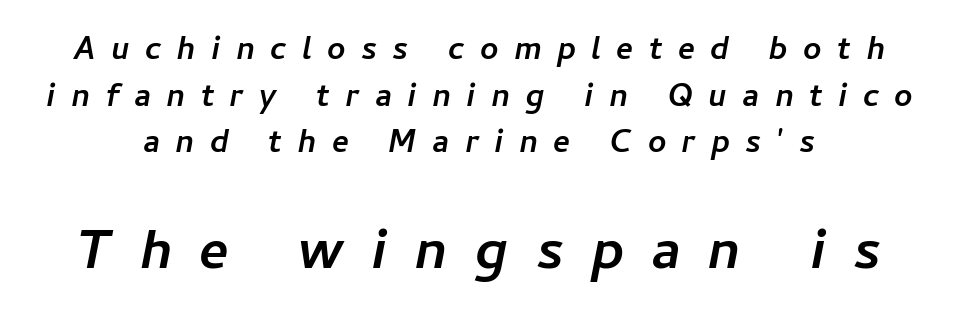
{"italic": "yes", "lean": "right", "slant_degrees": 11, "bold": "yes", "weight": "semibold", "width": "normal", "stroke_contrast": "low", "x_height": "medium", "monospaced": "no", "underline": "no", "line_spacing": "normal", "line_spacing_ratio": 1.46, "letter_spacing": "wide", "letter_spacing_em": 0.48, "larger_block": "second", "size_ratio": 1.75, "glyph_px": 56}
